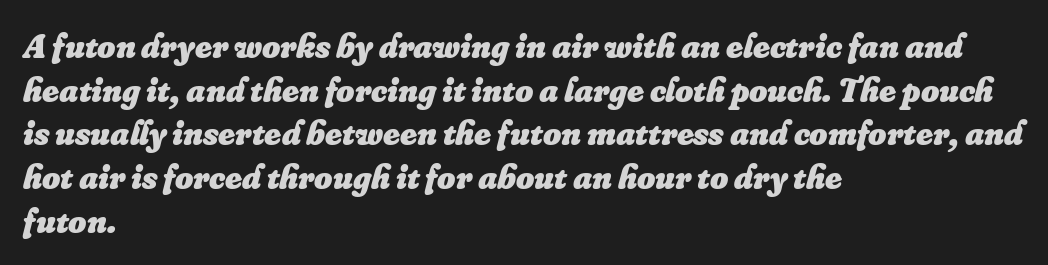
{"italic": "yes", "lean": "right", "slant_degrees": 16, "bold": "yes", "weight": "heavy", "width": "normal", "stroke_contrast": "low", "x_height": "small", "monospaced": "no", "underline": "no", "align": "left", "line_spacing": "normal", "line_spacing_ratio": 1.25, "letter_spacing": "normal", "letter_spacing_em": 0.0, "glyph_px": 35}
